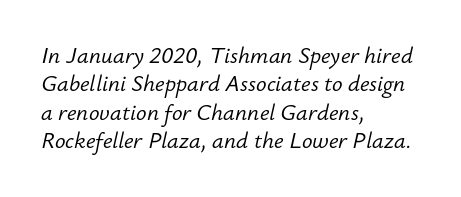
Q: Is the text bold? A: No.
Q: Is the text italic (slanted)? A: Yes, it leans right by about 12 degrees.
Q: Is the text underlined? A: No.
Q: How is the paragraph aligned? A: Left-aligned.
Q: Is the spacing between letters normal or unusually wide? A: Normal.
Q: Is the spacing between lines tight, normal or loose? A: Normal.
